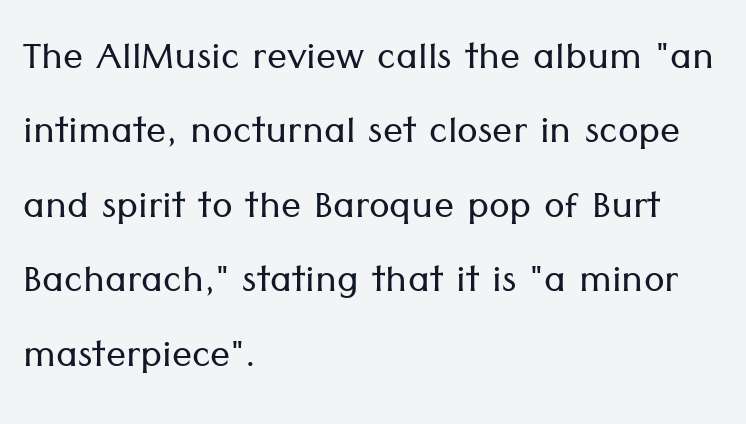
Vertical spacing — default. Quick note: underline off. Italic: no, the glyphs are upright roman. A light-to-regular cut is what we see here.
